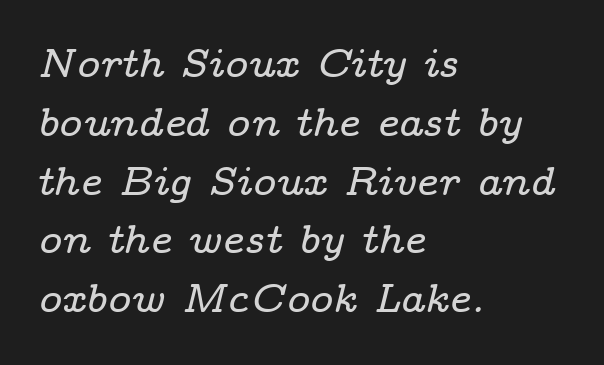
{"serif": "yes", "italic": "yes", "lean": "right", "slant_degrees": 14, "width": "wide", "stroke_contrast": "low", "x_height": "medium", "monospaced": "no", "underline": "no", "align": "left", "line_spacing": "normal", "line_spacing_ratio": 1.47, "letter_spacing": "normal", "letter_spacing_em": 0.0, "glyph_px": 40}
